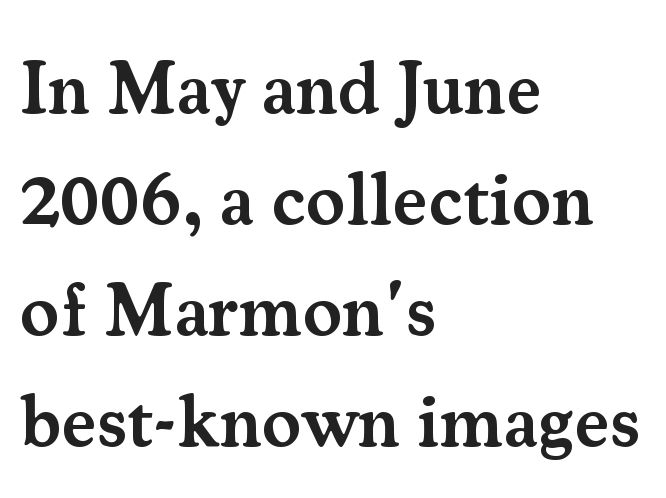
The image shows 74 px semibold serif type, upright; set left-aligned, normal line spacing (1.5x), normal letter spacing, not underlined; medium stroke contrast and a small x-height.
